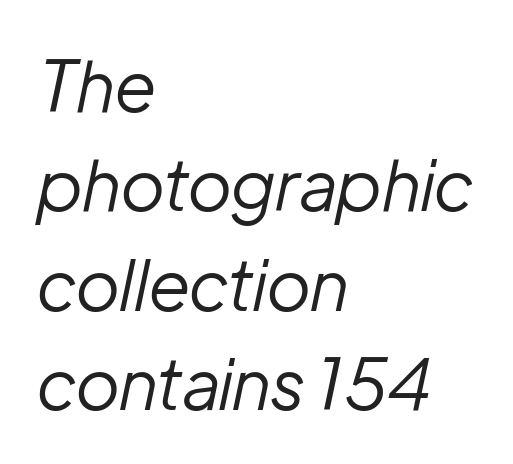
Q: Is the text bold? A: No.
Q: Is the text italic (slanted)? A: Yes, it leans right by about 12 degrees.
Q: Is the text underlined? A: No.
Q: How is the paragraph aligned? A: Left-aligned.
Q: Is the spacing between letters normal or unusually wide? A: Normal.
Q: Is the spacing between lines tight, normal or loose? A: Normal.
Q: Width (condensed, normal, or wide)? A: Normal.
Q: Stroke contrast? A: Low.
Q: x-height? A: Medium.
Q: Monospaced? A: No.
